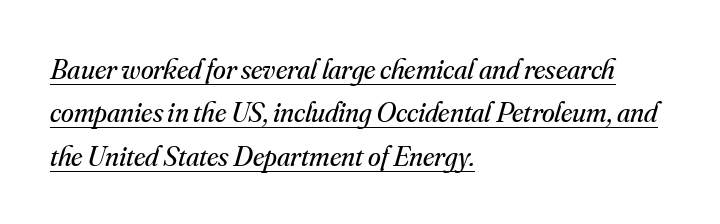
The image shows 29 px regular-weight serif type, italic (leaning right); set left-aligned, normal line spacing (1.5x), normal letter spacing, underlined; medium stroke contrast and a small x-height.
